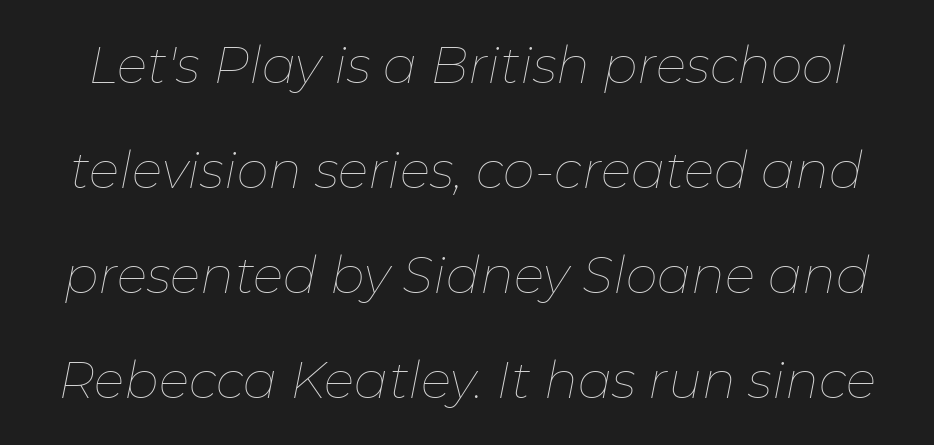
{"italic": "yes", "lean": "right", "slant_degrees": 11, "bold": "no", "weight": "thin", "width": "normal", "stroke_contrast": "low", "x_height": "medium", "monospaced": "no", "underline": "no", "line_spacing": "loose", "line_spacing_ratio": 2.06, "letter_spacing": "normal", "letter_spacing_em": 0.0, "glyph_px": 51}
